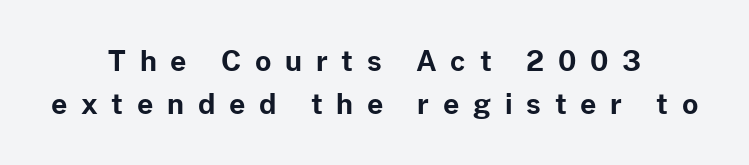
{"serif": "no", "italic": "no", "bold": "yes", "weight": "bold", "width": "normal", "stroke_contrast": "low", "x_height": "medium", "monospaced": "no", "underline": "no", "align": "center", "line_spacing": "normal", "line_spacing_ratio": 1.53, "letter_spacing": "wide", "letter_spacing_em": 0.49, "glyph_px": 28}
